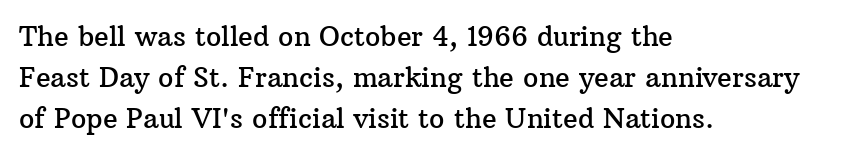
{"italic": "no", "underline": "no", "align": "left", "line_spacing": "normal", "line_spacing_ratio": 1.51, "letter_spacing": "normal", "letter_spacing_em": 0.0, "glyph_px": 27}
